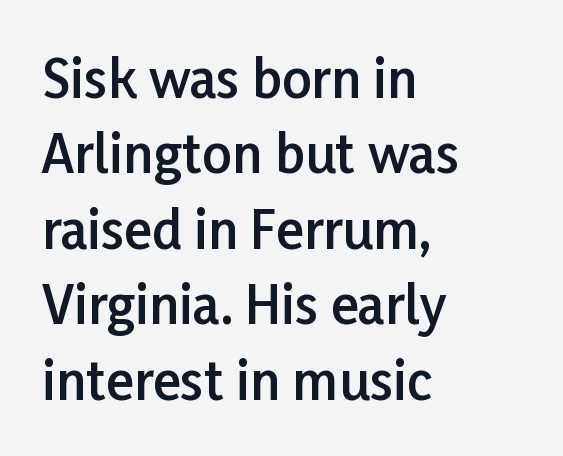
Is this a fixed-width face? No — the glyphs have proportional, varying widths. What kind of face is this? One without serifs — a sans. Left-aligned paragraph, ragged on the right. The area under the type is left untouched.
